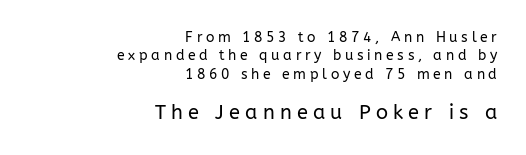
The image shows 20 px text type, upright; set right-aligned, normal line spacing (1.32x), unusually wide letter spacing (+0.26 em), not underlined; the second (bottom) block is 1.43x larger.
